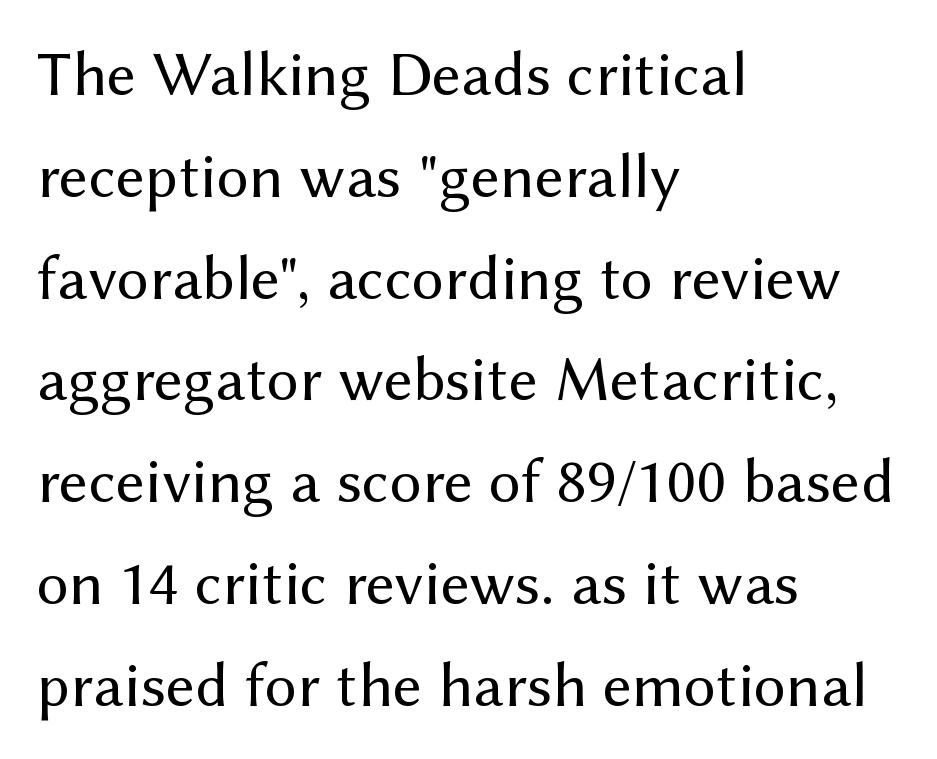
The passage shown stacks its lines at a standard gap. This rendering leaves character spacing at its baseline value. Honestly, there is no underline to notice here at all. A typesetter would mark this as roman, not italic. Does the copy run flush right? No — it runs flush left. Do the characters align in a grid? No, the font is proportional.
